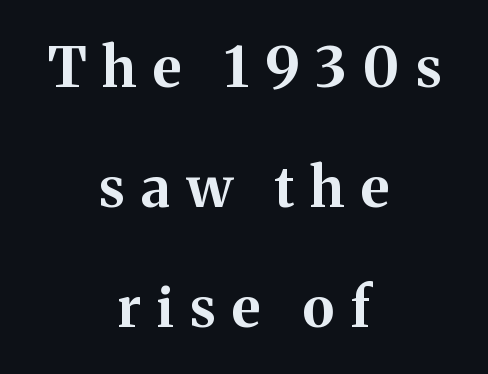
{"serif": "yes", "italic": "no", "bold": "yes", "weight": "bold", "width": "normal", "stroke_contrast": "medium", "x_height": "medium", "monospaced": "no", "underline": "no", "align": "center", "line_spacing": "loose", "line_spacing_ratio": 2.14, "letter_spacing": "wide", "letter_spacing_em": 0.29, "glyph_px": 56}
